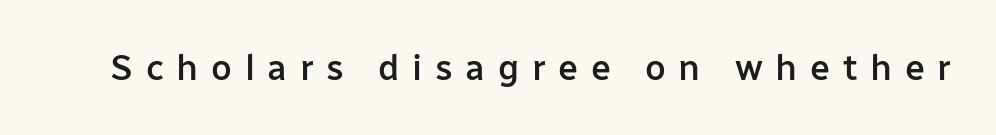
The image shows 36 px semibold sans-serif type, upright; set unusually wide letter spacing (+0.35 em), not underlined; low stroke contrast and a medium x-height.
